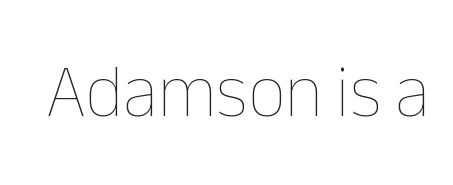
Q: Is the text bold? A: No.
Q: Is the text italic (slanted)? A: No, it is upright.
Q: Is the text underlined? A: No.
Q: Is the spacing between letters normal or unusually wide? A: Normal.
Q: Width (condensed, normal, or wide)? A: Normal.
Q: Stroke contrast? A: Low.
Q: x-height? A: Medium.
Q: Monospaced? A: No.
